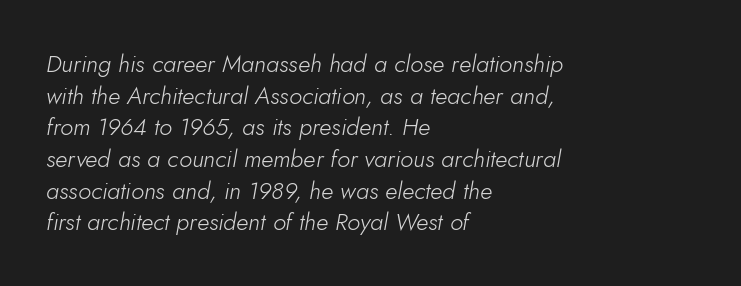
Glance below the letters and you will spot only blank space. A normal amount of white space separates one row of letters from the next. These lines stack with their left ends in a neat column. No heavy texture on the line: the type isn't bold. Here the glyphs are tracked normally, forming tight word shapes.
